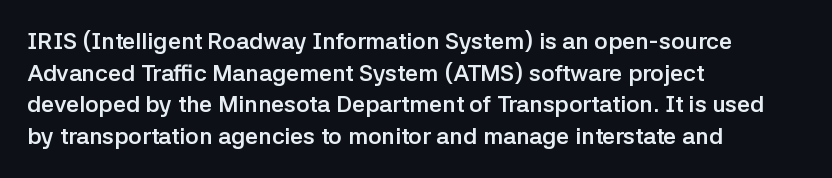
The lines are quadded left. Regular leading. Nothing unusual about the tracking: characters are spaced as the font intends. The font is running at its bold setting. Tall strokes in this sample are plumb rather than angled.
